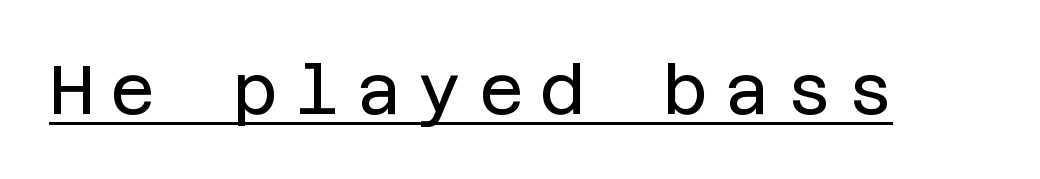
Q: Is the text bold? A: No.
Q: Is the text italic (slanted)? A: No, it is upright.
Q: Is the typeface a serif or a sans-serif typeface? A: Sans-serif.
Q: Is the text underlined? A: Yes.
Q: Is the spacing between letters normal or unusually wide? A: Unusually wide.
Q: Width (condensed, normal, or wide)? A: Normal.
Q: Stroke contrast? A: Low.
Q: x-height? A: Large.
